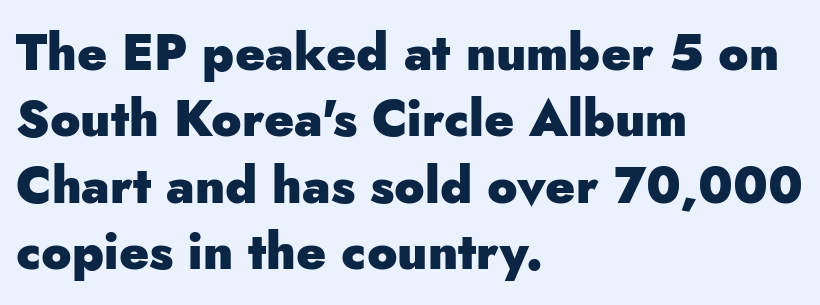
{"serif": "no", "italic": "no", "bold": "yes", "weight": "heavy", "width": "normal", "stroke_contrast": "low", "x_height": "small", "monospaced": "no", "underline": "no", "align": "left", "line_spacing": "normal", "line_spacing_ratio": 1.33, "letter_spacing": "normal", "letter_spacing_em": 0.0, "glyph_px": 50}
